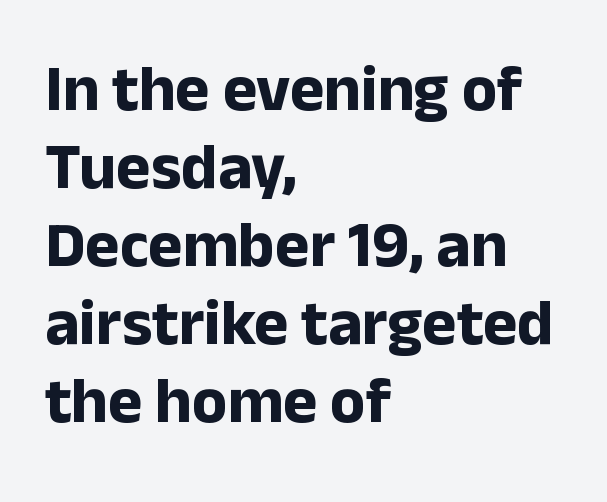
The image shows 65 px bold sans-serif type, upright; set left-aligned, line spacing 1.2x, normal letter spacing, not underlined; low stroke contrast and a medium x-height.
